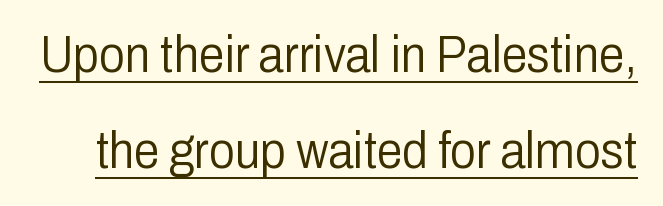
Tracking value appears to be zero — textbook default spacing. Honestly, the underline is the first thing you notice here. The text was rendered using a sans face with plain stroke endings. Posture: straight, roman, zero tilt. Stems here are at most as thick as an everyday book face.
